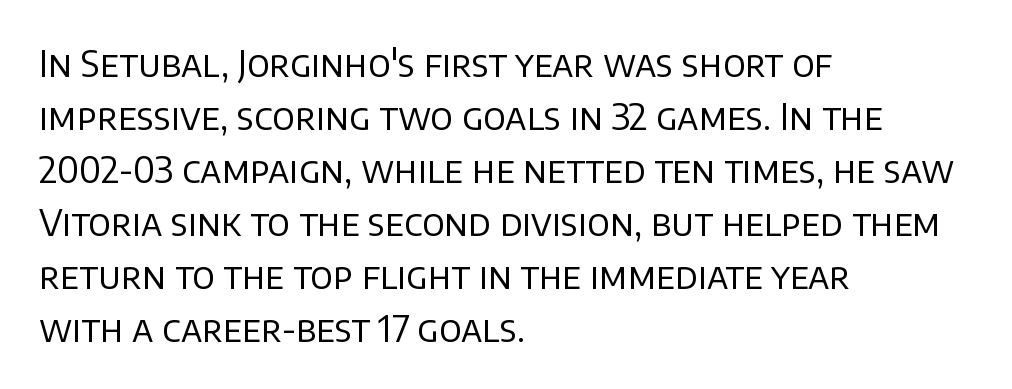
{"serif": "no", "italic": "no", "bold": "no", "weight": "regular", "width": "normal", "stroke_contrast": "low", "x_height": "large", "monospaced": "no", "underline": "no", "align": "left", "line_spacing": "normal", "line_spacing_ratio": 1.47, "letter_spacing": "normal", "letter_spacing_em": 0.0, "glyph_px": 36}
